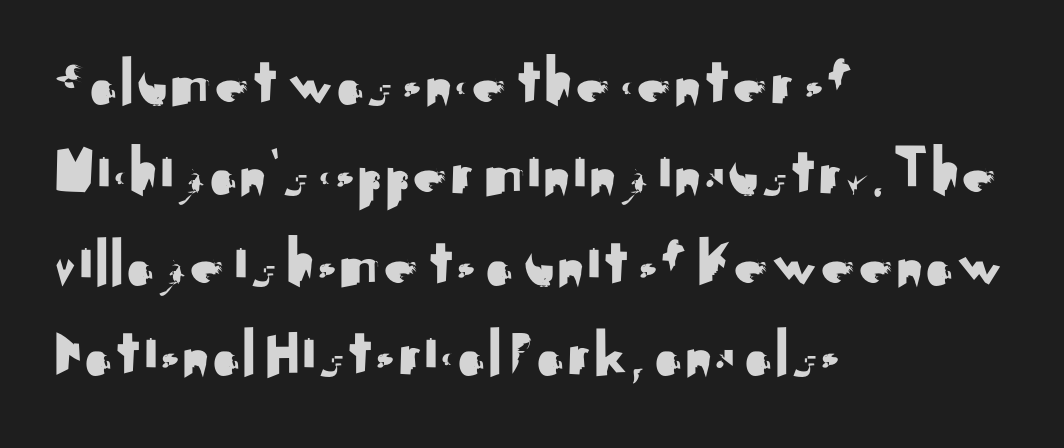
{"serif": "no", "italic": "no", "width": "normal", "stroke_contrast": "medium", "x_height": "small", "monospaced": "no", "underline": "no", "align": "left", "line_spacing": "normal", "line_spacing_ratio": 1.31, "letter_spacing": "normal", "letter_spacing_em": 0.0, "glyph_px": 69}
